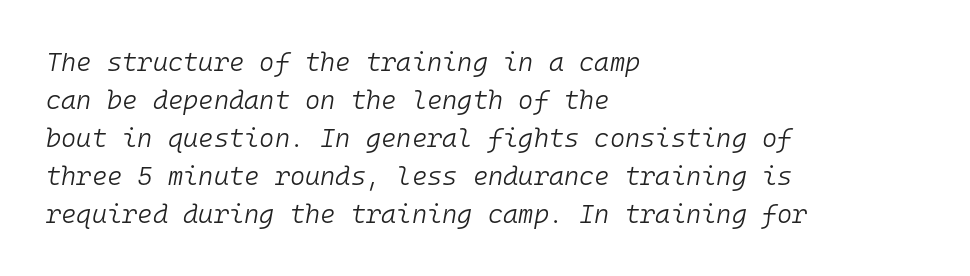
The image shows 26 px text type, italic (leaning right); set left-aligned, normal line spacing (1.46x), normal letter spacing, not underlined.
